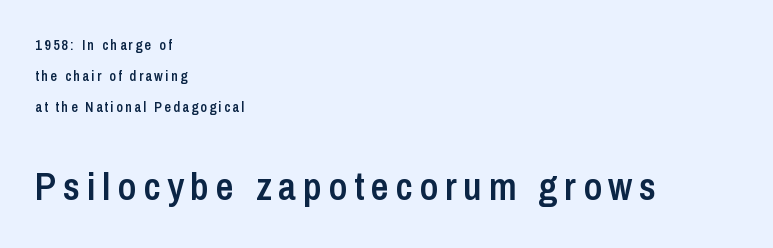
The image shows 39 px semibold, condensed sans-serif type, upright; set left-aligned, loose line spacing (2.2x), not underlined; the second (bottom) block is 2.79x larger; low stroke contrast and a medium x-height.
